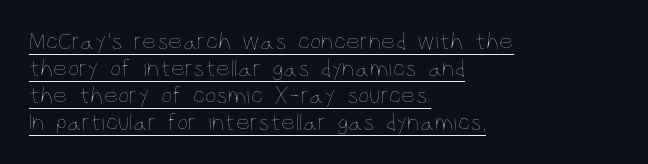
The image shows 25 px text type, upright; set left-aligned, tight line spacing (1.08x), normal letter spacing, underlined.
